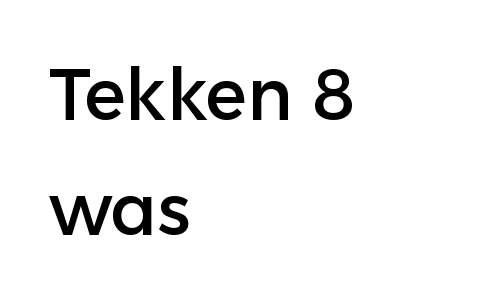
{"serif": "no", "italic": "no", "width": "normal", "stroke_contrast": "low", "x_height": "medium", "monospaced": "no", "underline": "no", "align": "left", "line_spacing": "normal", "line_spacing_ratio": 1.57, "letter_spacing": "normal", "letter_spacing_em": 0.0, "glyph_px": 73}
